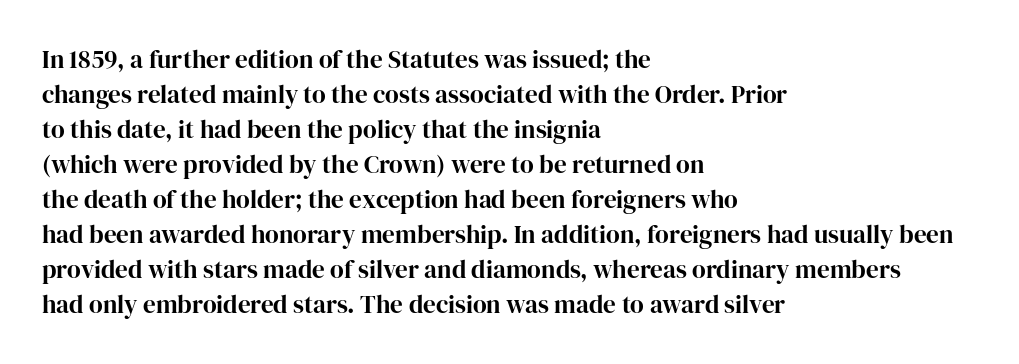
Nope, not italic — everything's standing straight. Regular leading. Teacher's note: observe the even left margin — that is flush-left alignment. The space beneath each line is pristine and unruled. Glyph-to-glyph distance matches everyday printed text.
